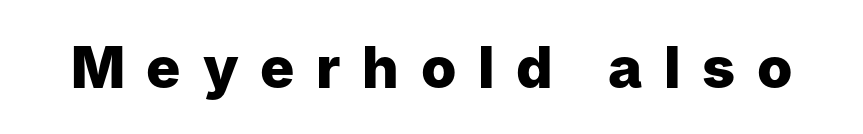
The image shows 57 px heavy sans-serif type, upright; set unusually wide letter spacing (+0.38 em), not underlined; low stroke contrast and a medium x-height.
